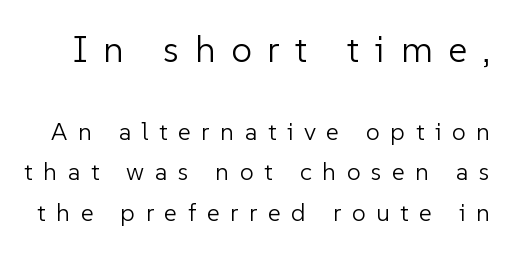
Proportional: the letters do not fall into vertical columns. Caption: expanded tracking, letters set apart. The emphasis by scale lands on block number one, above. Compared with a typical body face, this is equally light or lighter still. The passage shown is not underscored anywhere.
